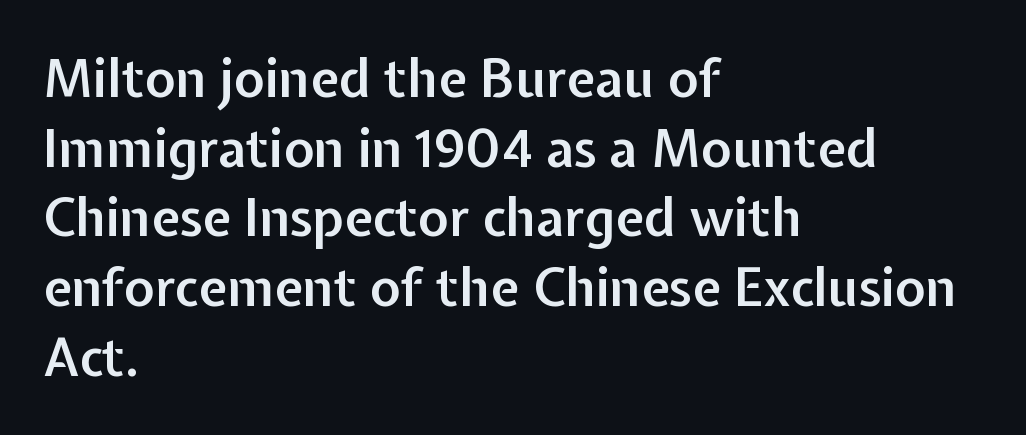
{"serif": "no", "italic": "no", "bold": "semi", "weight": "semibold", "width": "normal", "stroke_contrast": "low", "x_height": "medium", "monospaced": "no", "underline": "no", "align": "left", "line_spacing": "normal", "line_spacing_ratio": 1.34, "letter_spacing": "normal", "letter_spacing_em": 0.0, "glyph_px": 52}
